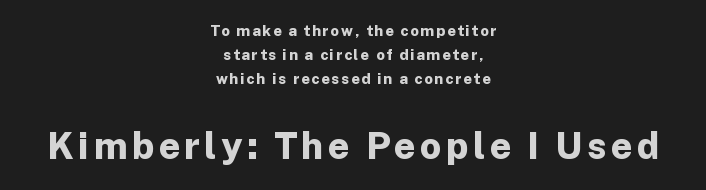
Q: Is the text bold? A: Yes.
Q: Is the text italic (slanted)? A: No, it is upright.
Q: Is the typeface a serif or a sans-serif typeface? A: Sans-serif.
Q: Is the text underlined? A: No.
Q: How is the paragraph aligned? A: Centered.
Q: Is the spacing between lines tight, normal or loose? A: Normal.
Q: Which block of text is set in a larger size, the first (top) or the second (bottom)? A: The second (bottom) one.
Q: Width (condensed, normal, or wide)? A: Normal.
Q: Stroke contrast? A: Low.
Q: x-height? A: Medium.
Q: Monospaced? A: No.
